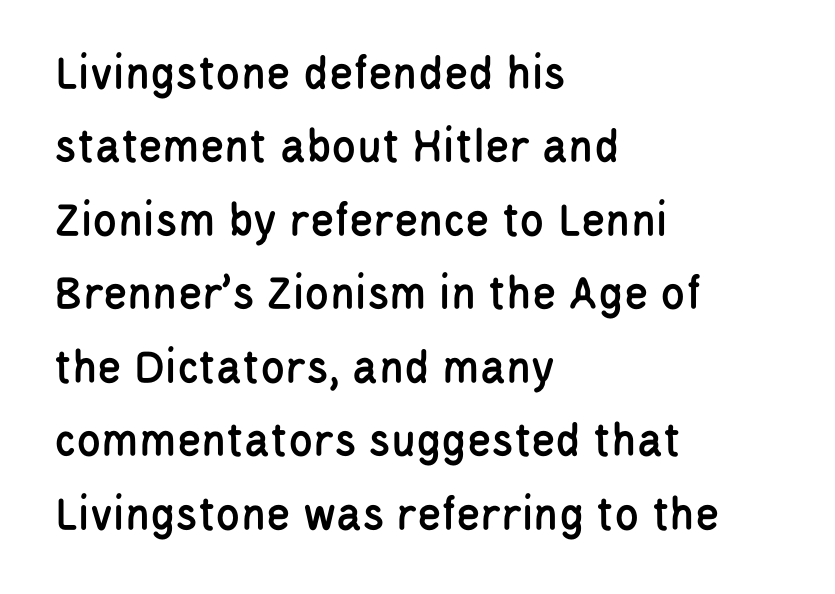
{"serif": "no", "italic": "no", "width": "condensed", "stroke_contrast": "low", "x_height": "large", "monospaced": "no", "underline": "no", "align": "left", "line_spacing": "normal", "line_spacing_ratio": 1.47, "letter_spacing": "normal", "letter_spacing_em": 0.0, "glyph_px": 50}
